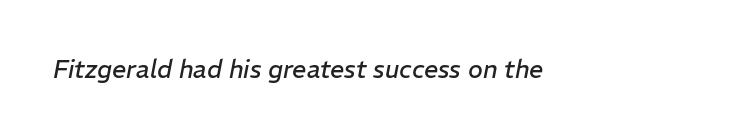
Q: Is the text bold? A: No.
Q: Is the text italic (slanted)? A: Yes, it leans right by about 11 degrees.
Q: Is the text underlined? A: No.
Q: Is the spacing between letters normal or unusually wide? A: Normal.
